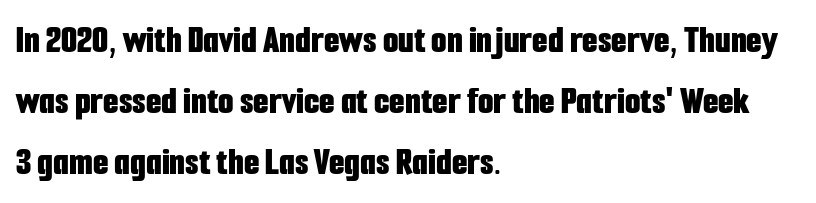
The image shows 40 px bold, condensed sans-serif type, upright; set left-aligned, normal line spacing (1.53x), normal letter spacing, not underlined; low stroke contrast and a medium x-height.
